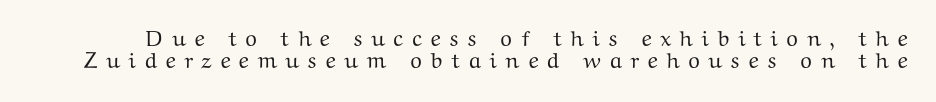
Each word looks stretched out because of the extra space between its letters. The specimen reads as upright at a glance. Very little white space separates one row of letters from the next. Honestly, there is no underline to notice here at all.
